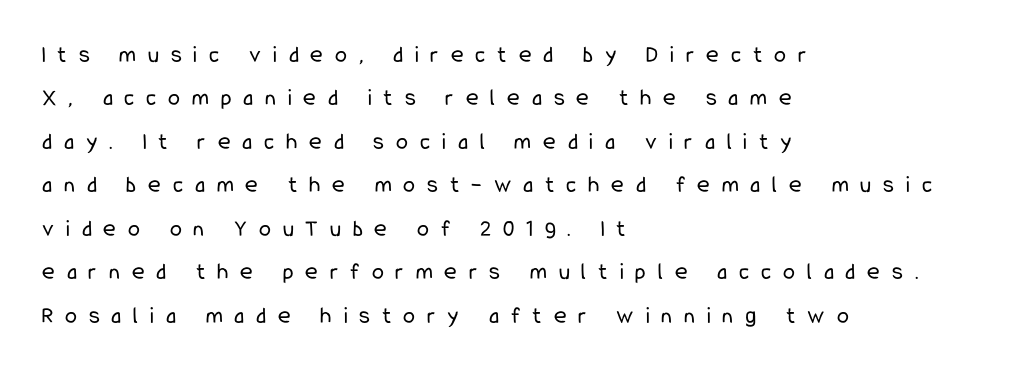
The typesetting does not lean heavy: it is not bold. These lines stack with their left ends in a neat column. This sample uses an upright cut, with every glyph sitting square on the baseline. Glyph-to-glyph distance is far greater than everyday printed text. Plain, unruled lines of type.
